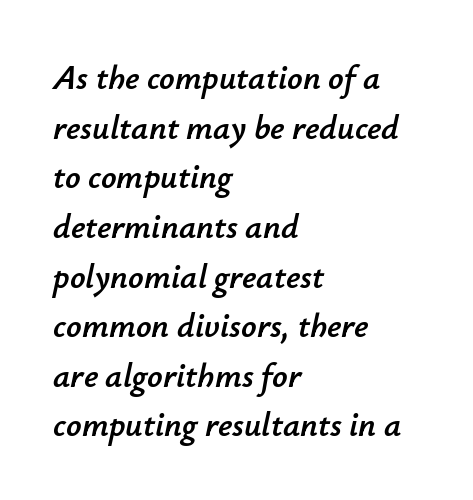
{"italic": "yes", "lean": "right", "slant_degrees": 12, "width": "normal", "stroke_contrast": "low", "x_height": "small", "monospaced": "no", "underline": "no", "align": "left", "line_spacing": "normal", "line_spacing_ratio": 1.46, "letter_spacing": "normal", "letter_spacing_em": 0.0, "glyph_px": 34}
